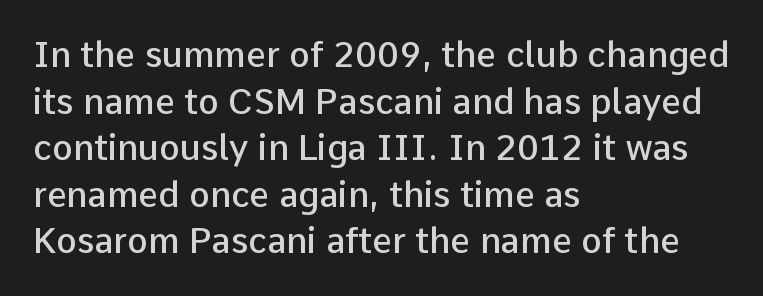
Nobody drew a line under any word here. Weight: semibold (demi). Characters follow at the spacing the type designer built in. This sample has the flowing, uneven cadence of proportional lettering. Letterform terminals end flat and unadorned throughout the passage. The paragraph shown leans on its left margin.
